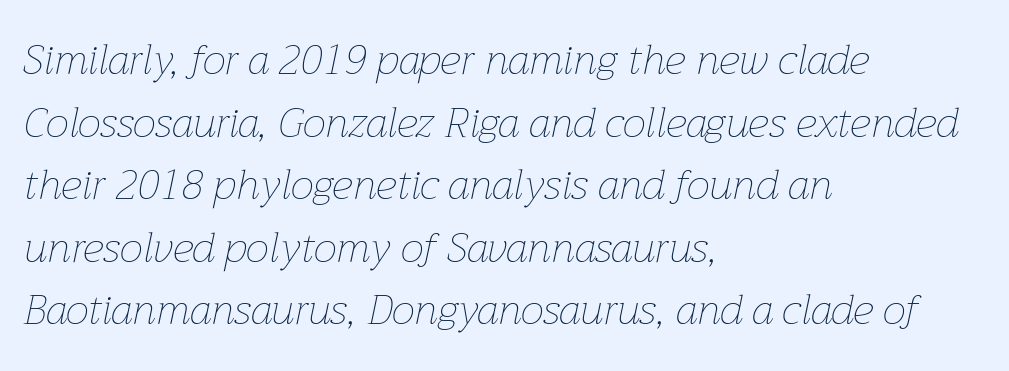
{"italic": "yes", "lean": "right", "slant_degrees": 12, "bold": "no", "weight": "thin", "width": "normal", "stroke_contrast": "low", "x_height": "medium", "monospaced": "no", "underline": "no", "align": "left", "line_spacing": "normal", "line_spacing_ratio": 1.49, "letter_spacing": "normal", "letter_spacing_em": 0.0, "glyph_px": 42}
